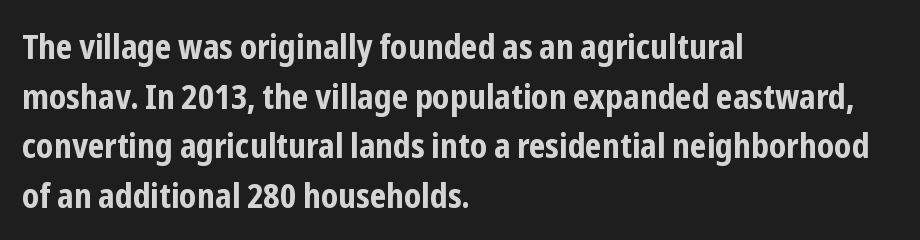
Q: Is the text bold? A: Yes.
Q: Is the text italic (slanted)? A: No, it is upright.
Q: Is the typeface a serif or a sans-serif typeface? A: Sans-serif.
Q: Is the text underlined? A: No.
Q: How is the paragraph aligned? A: Left-aligned.
Q: Is the spacing between letters normal or unusually wide? A: Normal.
Q: Is the spacing between lines tight, normal or loose? A: Normal.
Q: Width (condensed, normal, or wide)? A: Condensed.
Q: Stroke contrast? A: Low.
Q: x-height? A: Medium.
Q: Monospaced? A: No.
